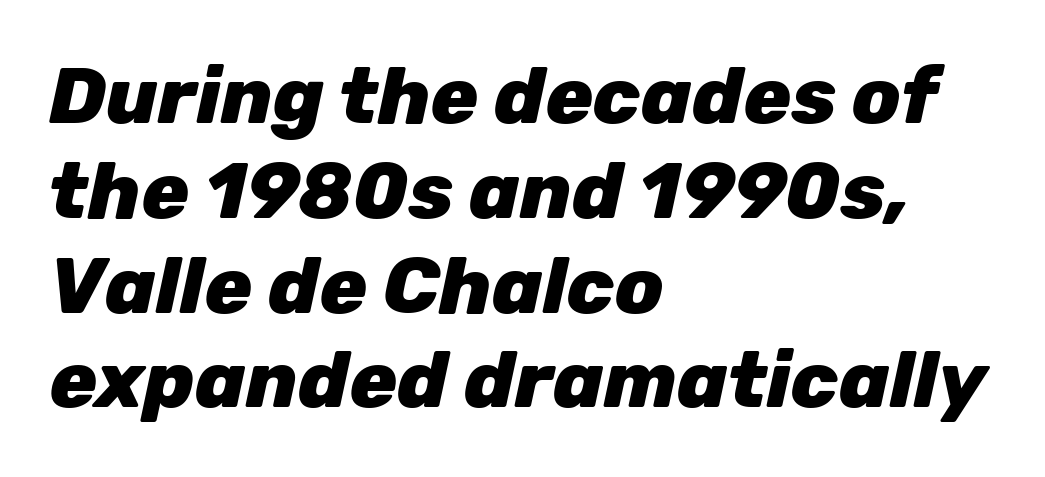
Just letters on the line, the space beneath them empty. Plenty of ink on the page — the face is bold. Horizontal alignment here is leftward, the default for most running prose. If you drew a line through each stem, it would be angled. Each letter keeps its own natural width here, so spacing adapts to shape. No extra tracking has been applied to these lines.
